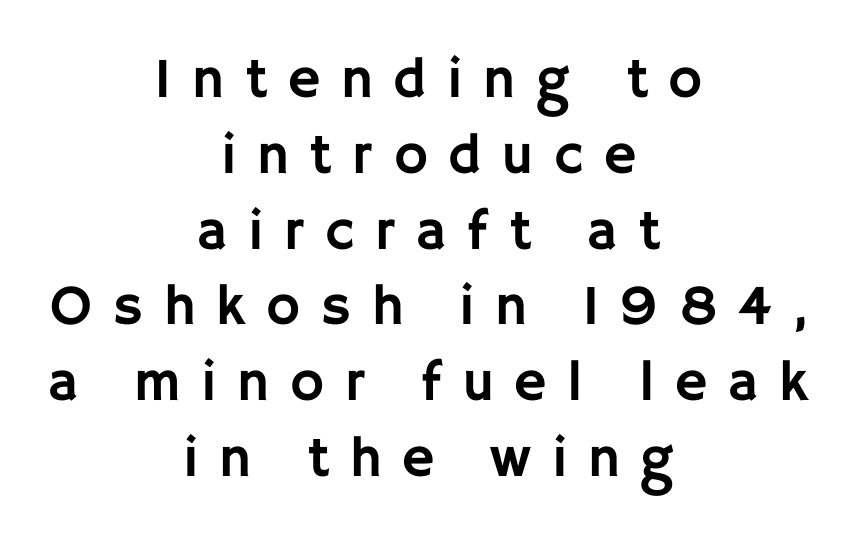
The image shows 57 px sans-serif type, upright; set centered, normal line spacing (1.33x), unusually wide letter spacing (+0.36 em), not underlined; low stroke contrast and a large x-height.
